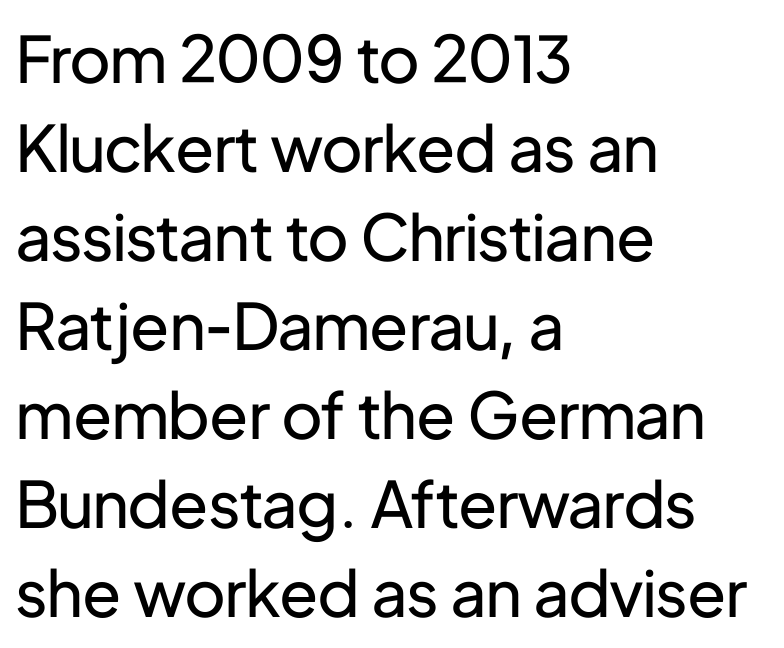
Q: Is the text bold? A: No.
Q: Is the text italic (slanted)? A: No, it is upright.
Q: Is the typeface a serif or a sans-serif typeface? A: Sans-serif.
Q: Is the text underlined? A: No.
Q: How is the paragraph aligned? A: Left-aligned.
Q: Is the spacing between letters normal or unusually wide? A: Normal.
Q: Is the spacing between lines tight, normal or loose? A: Normal.
Q: Width (condensed, normal, or wide)? A: Normal.
Q: Stroke contrast? A: Low.
Q: x-height? A: Medium.
Q: Monospaced? A: No.
